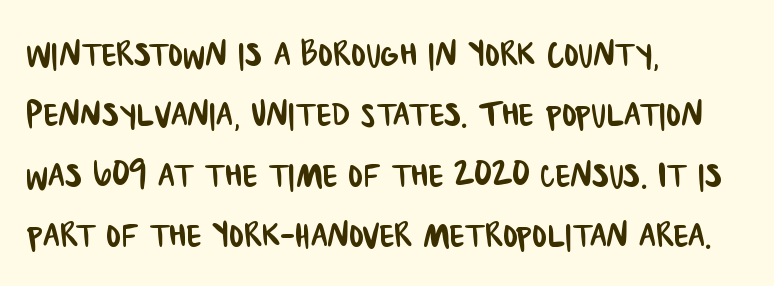
{"serif": "no", "width": "condensed", "stroke_contrast": "low", "x_height": "large", "monospaced": "no", "underline": "no", "align": "left", "line_spacing": "normal", "line_spacing_ratio": 1.37, "letter_spacing": "normal", "letter_spacing_em": 0.0, "glyph_px": 44}
